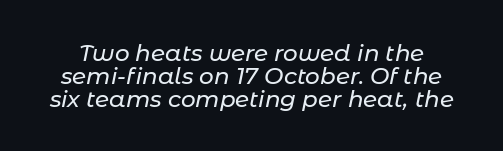
{"italic": "yes", "lean": "right", "slant_degrees": 11, "underline": "no", "line_spacing": "tight", "line_spacing_ratio": 1.0, "letter_spacing": "normal", "letter_spacing_em": 0.0, "glyph_px": 23}
